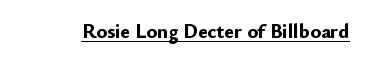
The image shows 20 px bold type, upright; set normal letter spacing, underlined.
